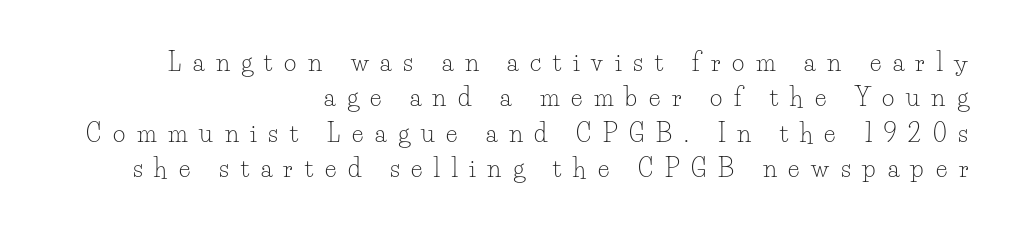
Q: Is the text bold? A: No.
Q: Is the text italic (slanted)? A: No, it is upright.
Q: Is the text underlined? A: No.
Q: How is the paragraph aligned? A: Right-aligned.
Q: Is the spacing between letters normal or unusually wide? A: Unusually wide.
Q: Is the spacing between lines tight, normal or loose? A: Normal.
